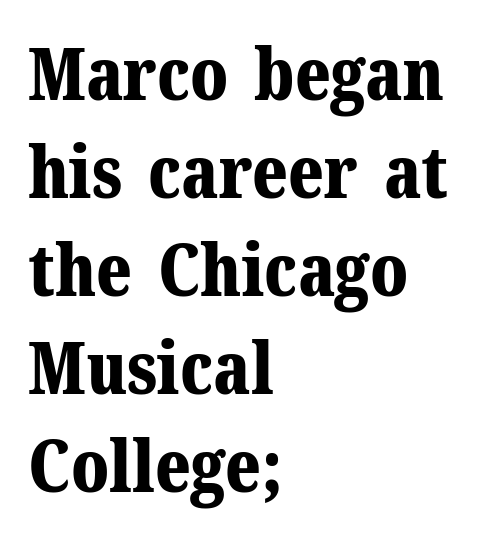
Tracking here is standard; glyphs follow each other at the usual distance. Leading matches the norm, producing a regular column. The designer went with a serif here, giving each stem small feet. These lines carry a lot of weight — the face is fully bold. Varying glyph widths throughout — classic text-font behaviour.
